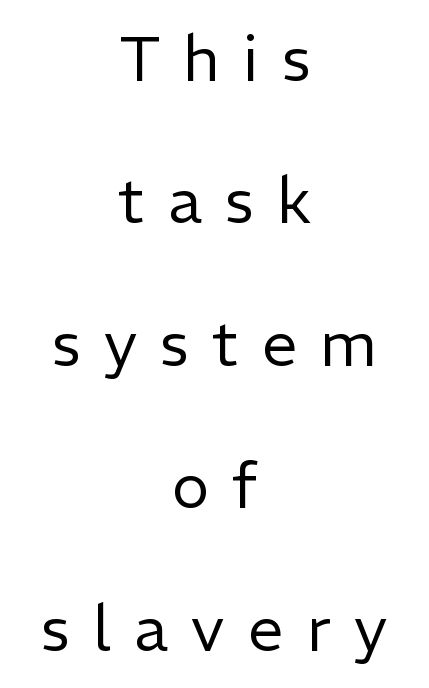
The image shows 63 px regular-weight sans-serif type, upright; set centered, loose line spacing (2.26x), unusually wide letter spacing (+0.37 em), not underlined; low stroke contrast and a medium x-height.
